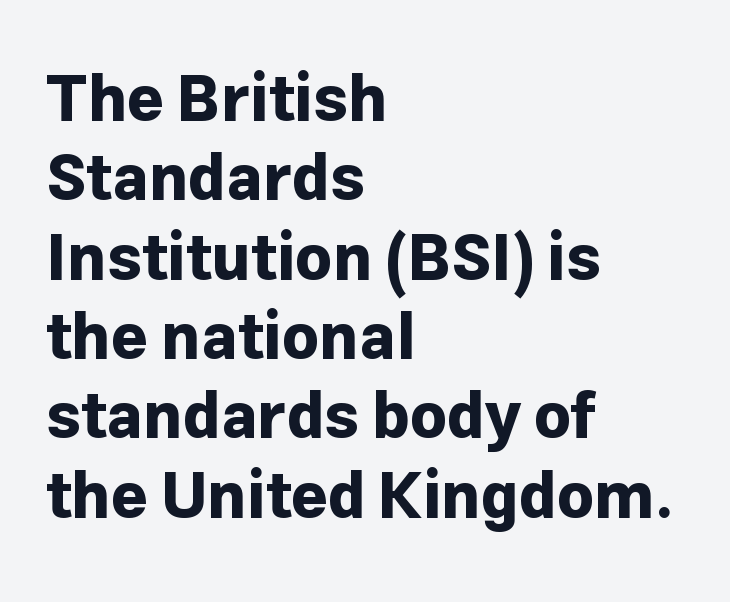
{"serif": "no", "italic": "no", "bold": "yes", "weight": "bold", "width": "normal", "stroke_contrast": "low", "x_height": "medium", "monospaced": "no", "underline": "no", "align": "left", "line_spacing_ratio": 1.24, "letter_spacing": "normal", "letter_spacing_em": 0.0, "glyph_px": 64}
